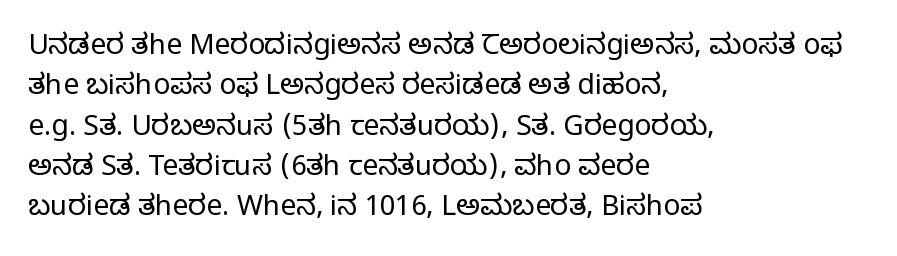
Proportional: the letters do not fall into vertical columns. Leading: standard. Vertical strokes here are truly vertical. This sample is left-justified, so line endings fall wherever the words run out. A light-to-regular cut is what we see here.
